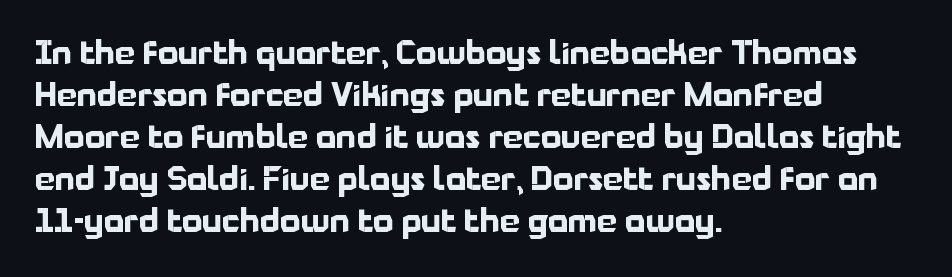
Q: Is the text bold? A: Yes.
Q: Is the text italic (slanted)? A: No, it is upright.
Q: Is the typeface a serif or a sans-serif typeface? A: Sans-serif.
Q: Is the text underlined? A: No.
Q: How is the paragraph aligned? A: Left-aligned.
Q: Is the spacing between letters normal or unusually wide? A: Normal.
Q: Is the spacing between lines tight, normal or loose? A: Normal.
Q: Width (condensed, normal, or wide)? A: Normal.
Q: Stroke contrast? A: Low.
Q: x-height? A: Medium.
Q: Monospaced? A: No.
